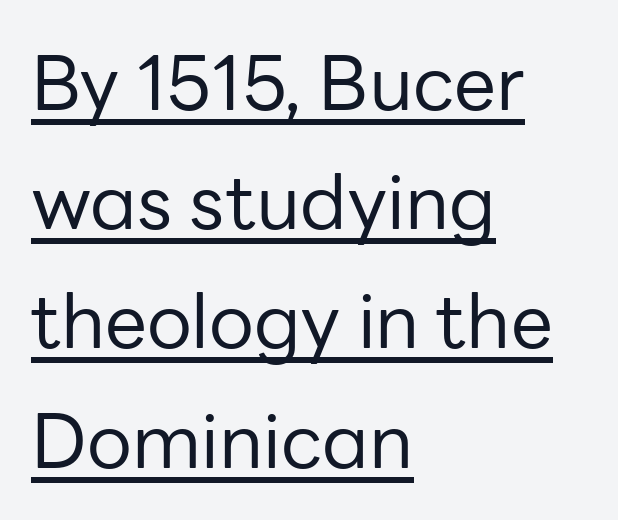
Q: Is the text bold? A: No.
Q: Is the text italic (slanted)? A: No, it is upright.
Q: Is the typeface a serif or a sans-serif typeface? A: Sans-serif.
Q: Is the text underlined? A: Yes.
Q: How is the paragraph aligned? A: Left-aligned.
Q: Is the spacing between letters normal or unusually wide? A: Normal.
Q: Is the spacing between lines tight, normal or loose? A: Normal.
Q: Width (condensed, normal, or wide)? A: Normal.
Q: Stroke contrast? A: Low.
Q: x-height? A: Medium.
Q: Monospaced? A: No.
